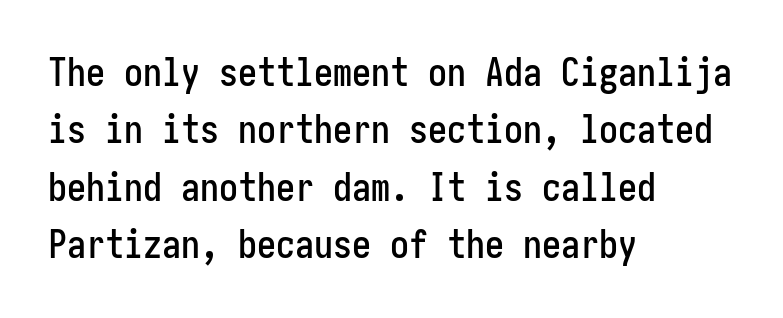
Q: Is the text italic (slanted)? A: No, it is upright.
Q: Is the typeface a serif or a sans-serif typeface? A: Sans-serif.
Q: Is the text underlined? A: No.
Q: How is the paragraph aligned? A: Left-aligned.
Q: Is the spacing between letters normal or unusually wide? A: Normal.
Q: Is the spacing between lines tight, normal or loose? A: Normal.
Q: Width (condensed, normal, or wide)? A: Condensed.
Q: Stroke contrast? A: Low.
Q: x-height? A: Medium.
